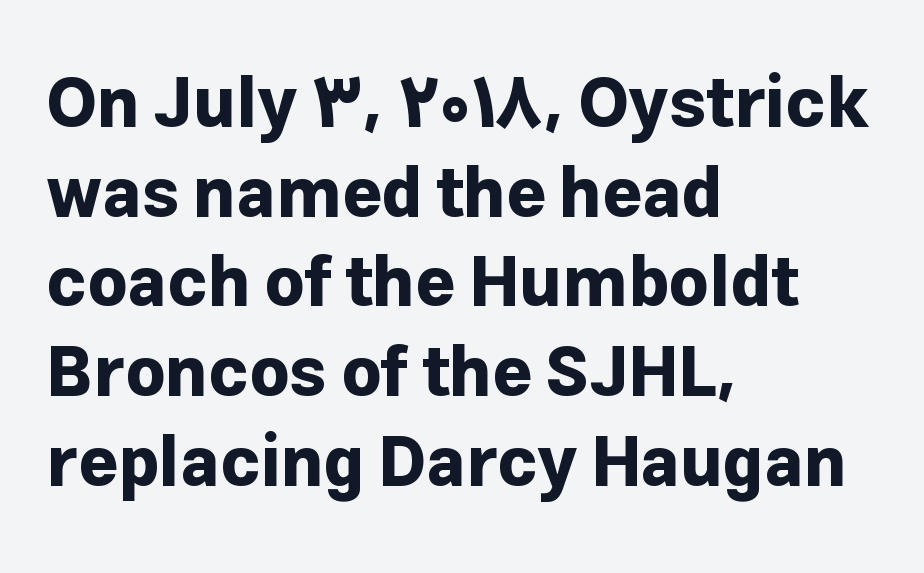
The image shows 69 px bold sans-serif type, upright; set left-aligned, normal line spacing (1.3x), normal letter spacing, not underlined; low stroke contrast and a medium x-height.
